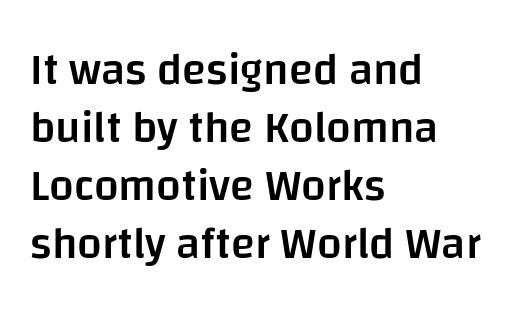
Q: Is the text bold? A: Semi-bold.
Q: Is the text italic (slanted)? A: No, it is upright.
Q: Is the typeface a serif or a sans-serif typeface? A: Sans-serif.
Q: Is the text underlined? A: No.
Q: How is the paragraph aligned? A: Left-aligned.
Q: Is the spacing between letters normal or unusually wide? A: Normal.
Q: Is the spacing between lines tight, normal or loose? A: Normal.
Q: Width (condensed, normal, or wide)? A: Normal.
Q: Stroke contrast? A: Low.
Q: x-height? A: Large.
Q: Monospaced? A: No.
